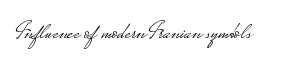
Only glyphs here, with clear space below each row. Between one letter and the next there's only the usual sliver of space. Is this a heavy cut? Hardly; it is regular or lighter.
